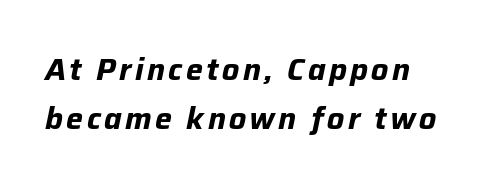
The vertical gap from one line to the next is medium. The passage shown is typed in a proportional face where columns would drift. Caption: bold face, heavy strokes. Each line starts at the same left margin while the right side varies. Lines of text with bare space underneath. You can tell it's italic because the verticals aren't actually vertical.
